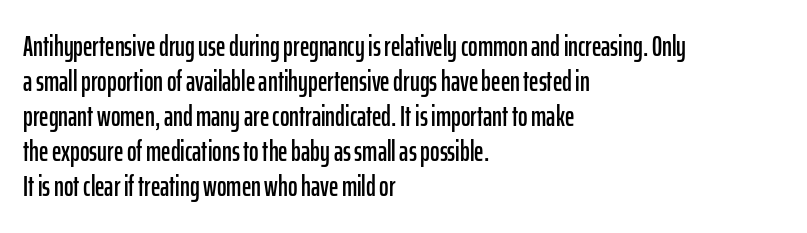
{"serif": "no", "italic": "no", "width": "condensed", "stroke_contrast": "low", "x_height": "medium", "monospaced": "no", "underline": "no", "align": "left", "line_spacing_ratio": 1.21, "letter_spacing": "normal", "letter_spacing_em": 0.0, "glyph_px": 29}
